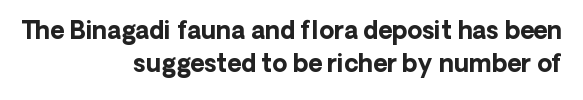
Q: Is the text bold? A: Yes.
Q: Is the text italic (slanted)? A: No, it is upright.
Q: Is the text underlined? A: No.
Q: How is the paragraph aligned? A: Right-aligned.
Q: Is the spacing between letters normal or unusually wide? A: Normal.
Q: Is the spacing between lines tight, normal or loose? A: Normal.
